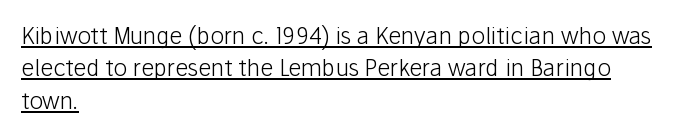
The image shows 23 px text type, upright; set left-aligned, normal line spacing (1.41x), normal letter spacing, underlined.
